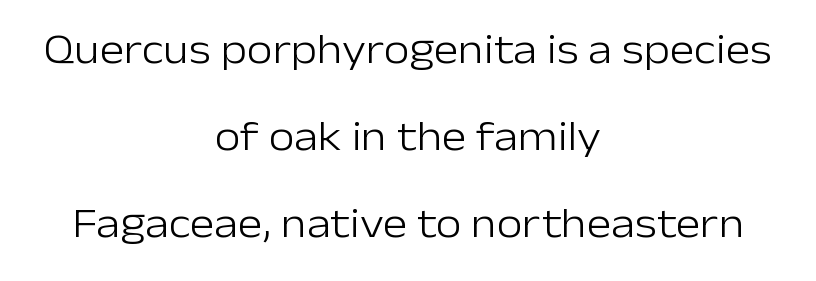
{"serif": "no", "italic": "no", "bold": "no", "weight": "light", "width": "normal", "stroke_contrast": "low", "x_height": "medium", "monospaced": "no", "underline": "no", "align": "center", "line_spacing": "loose", "line_spacing_ratio": 2.07, "letter_spacing": "normal", "letter_spacing_em": 0.0, "glyph_px": 42}
